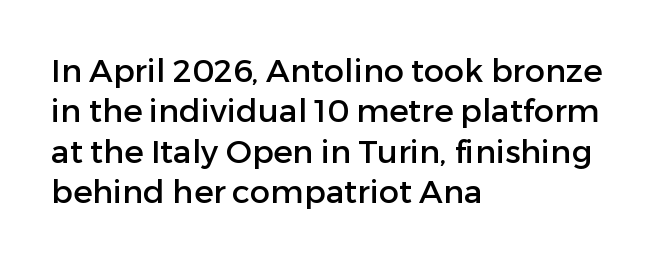
The passage shown is typeset with a sans-serif family. The strip under each line holds only bare page. Regarding leading, the lines here are spaced in the standard way. Looks like regular typesetting: each glyph gets only the width it needs. Left-aligned paragraph, ragged on the right. Upright lettering throughout.
